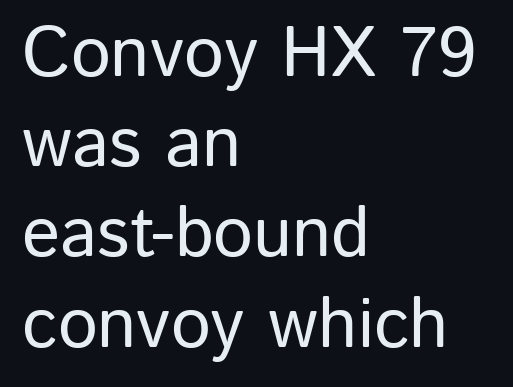
The image shows 71 px sans-serif type, upright; set left-aligned, normal line spacing (1.27x), normal letter spacing, not underlined; low stroke contrast and a medium x-height.
